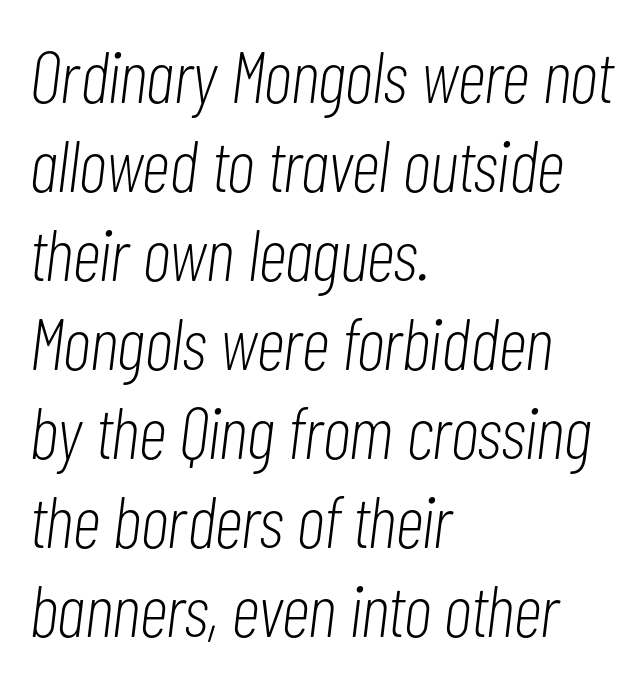
The string is rendered with underlining switched off. The characters are drawn with everyday or finer stroke widths. You could not count columns in this text — the font is proportionally spaced. You can tell it's italic because the verticals aren't actually vertical. The typesetter chose a ragged-right arrangement here.
